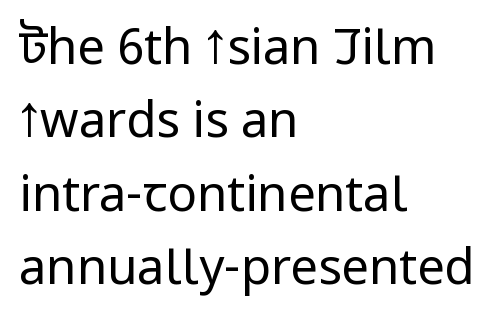
The letters look calm and open, with moderate or lighter stems. A student would call this left alignment; a typographer would say flush left, rag right. A normal amount of white space separates one row of letters from the next. Here the designer chose a conventional face with non-uniform glyph widths.
